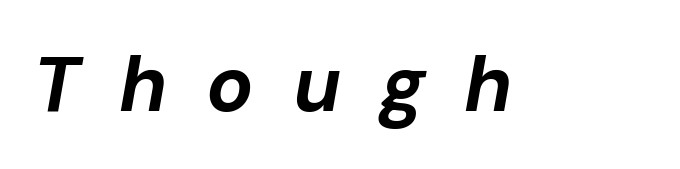
Q: Is the text bold? A: Yes.
Q: Is the text italic (slanted)? A: Yes, it leans right by about 10 degrees.
Q: Is the text underlined? A: No.
Q: Is the spacing between letters normal or unusually wide? A: Unusually wide.
Q: Width (condensed, normal, or wide)? A: Normal.
Q: Stroke contrast? A: Low.
Q: x-height? A: Medium.
Q: Monospaced? A: No.
